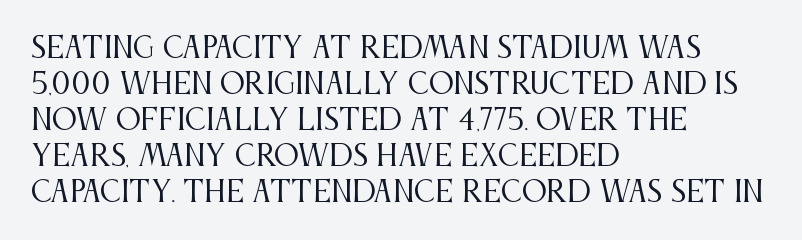
Q: Is the text bold? A: No.
Q: Is the text italic (slanted)? A: No, it is upright.
Q: Is the typeface a serif or a sans-serif typeface? A: Serif.
Q: Is the text underlined? A: No.
Q: How is the paragraph aligned? A: Left-aligned.
Q: Is the spacing between letters normal or unusually wide? A: Normal.
Q: Is the spacing between lines tight, normal or loose? A: Normal.
Q: Width (condensed, normal, or wide)? A: Condensed.
Q: Stroke contrast? A: Medium.
Q: x-height? A: Large.
Q: Monospaced? A: No.
